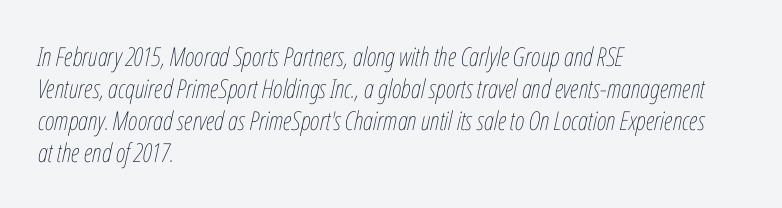
Q: Is the text bold? A: No.
Q: Is the text italic (slanted)? A: Yes, it leans right by about 12 degrees.
Q: Is the text underlined? A: No.
Q: How is the paragraph aligned? A: Left-aligned.
Q: Is the spacing between letters normal or unusually wide? A: Normal.
